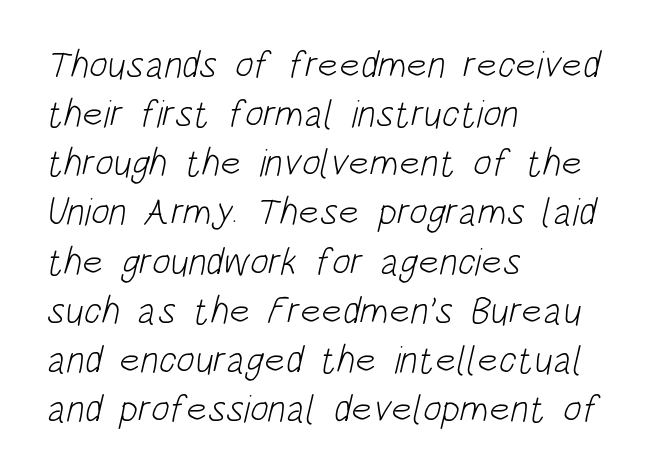
Q: Is the text bold? A: No.
Q: Is the typeface a serif or a sans-serif typeface? A: Sans-serif.
Q: Is the text underlined? A: No.
Q: How is the paragraph aligned? A: Left-aligned.
Q: Is the spacing between letters normal or unusually wide? A: Normal.
Q: Is the spacing between lines tight, normal or loose? A: Normal.
Q: Width (condensed, normal, or wide)? A: Condensed.
Q: Stroke contrast? A: Low.
Q: x-height? A: Large.
Q: Monospaced? A: No.
